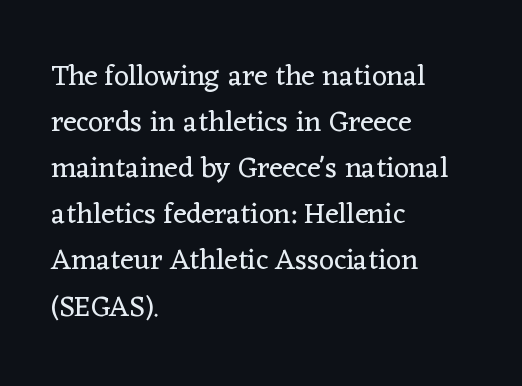
Q: Is the text bold? A: No.
Q: Is the text italic (slanted)? A: No, it is upright.
Q: Is the typeface a serif or a sans-serif typeface? A: Serif.
Q: Is the text underlined? A: No.
Q: How is the paragraph aligned? A: Left-aligned.
Q: Is the spacing between letters normal or unusually wide? A: Normal.
Q: Is the spacing between lines tight, normal or loose? A: Normal.
Q: Width (condensed, normal, or wide)? A: Normal.
Q: Stroke contrast? A: Low.
Q: x-height? A: Medium.
Q: Monospaced? A: No.
